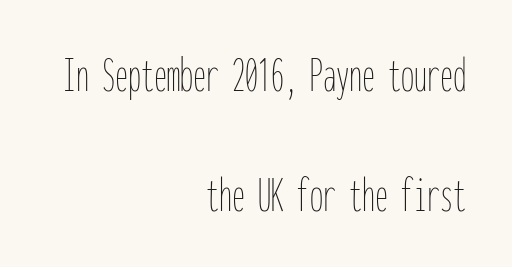
Is there any slant? The stems are plumb. Underline: absent. The rendering uses typewriter-style spacing with identical character cells. Summary of vertical rhythm: relaxed, with wide interline spacing.
